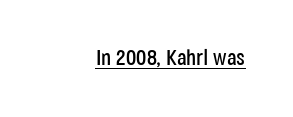
The image shows 22 px text type, upright; set normal letter spacing, underlined.
